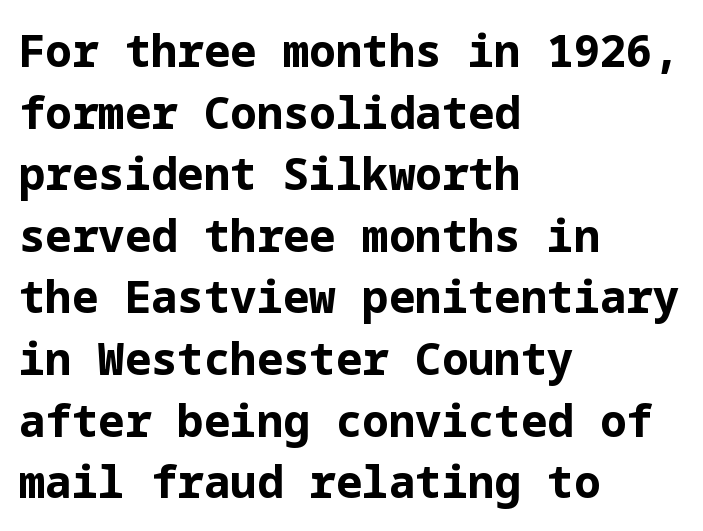
{"serif": "no", "italic": "no", "bold": "yes", "weight": "bold", "width": "normal", "stroke_contrast": "low", "x_height": "medium", "underline": "no", "align": "left", "line_spacing": "normal", "line_spacing_ratio": 1.4, "letter_spacing": "normal", "letter_spacing_em": 0.0, "glyph_px": 44}
